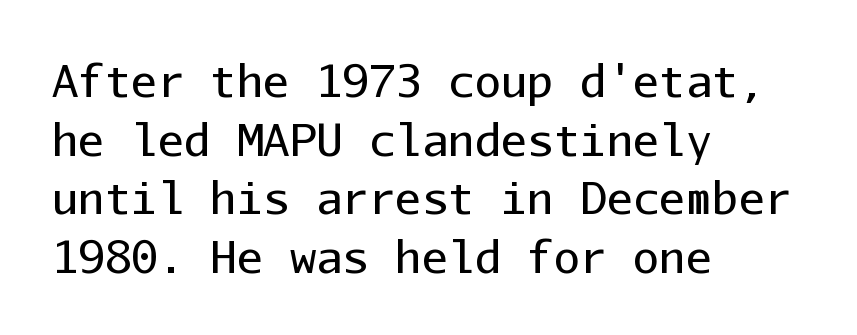
The image shows 44 px regular-weight sans-serif type, upright, monospaced; set left-aligned, normal line spacing (1.33x), normal letter spacing, not underlined; low stroke contrast and a medium x-height.
